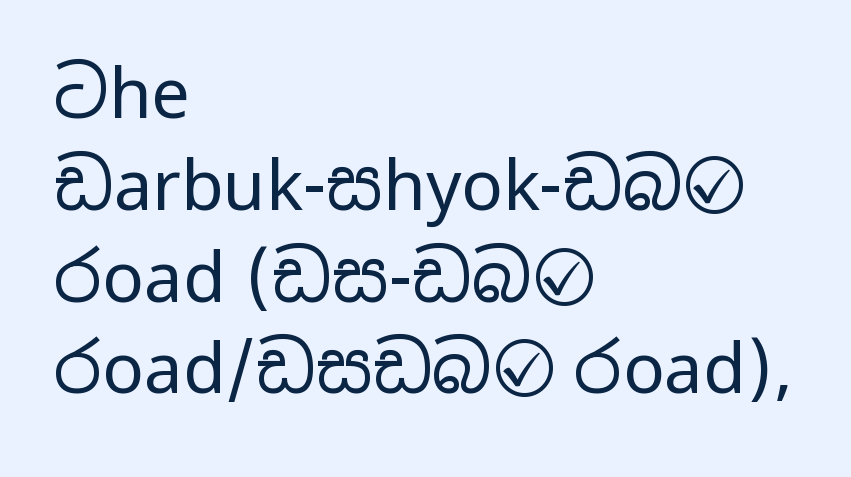
The image shows 69 px regular-weight, condensed sans-serif type, upright; set left-aligned, normal line spacing (1.33x), normal letter spacing, not underlined; low stroke contrast and a large x-height.
